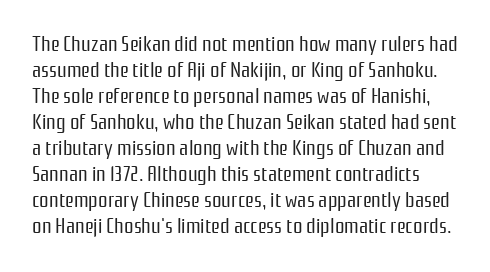
Q: Is the text bold? A: No.
Q: Is the text italic (slanted)? A: No, it is upright.
Q: Is the text underlined? A: No.
Q: Is the spacing between letters normal or unusually wide? A: Normal.
